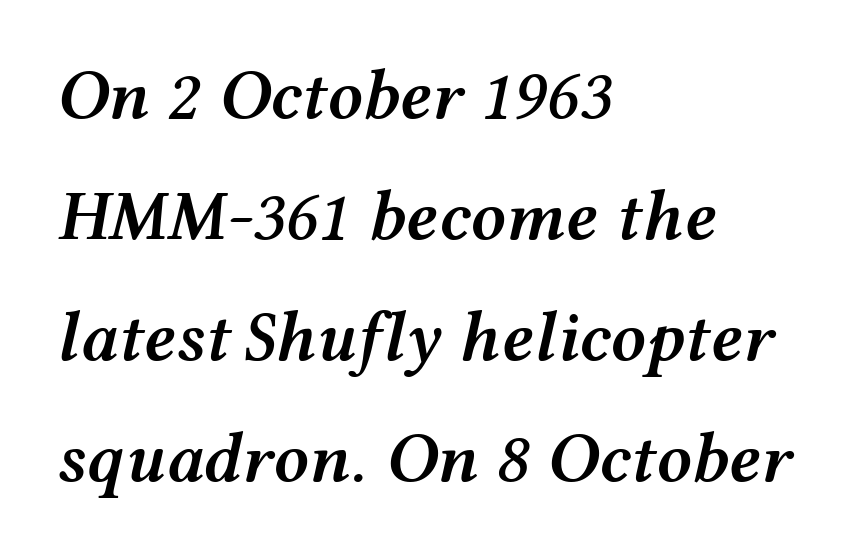
{"italic": "yes", "lean": "right", "slant_degrees": 12, "bold": "semi", "weight": "semibold", "width": "wide", "stroke_contrast": "medium", "x_height": "medium", "monospaced": "no", "underline": "no", "align": "left", "line_spacing_ratio": 1.73, "letter_spacing": "normal", "letter_spacing_em": 0.0, "glyph_px": 70}
